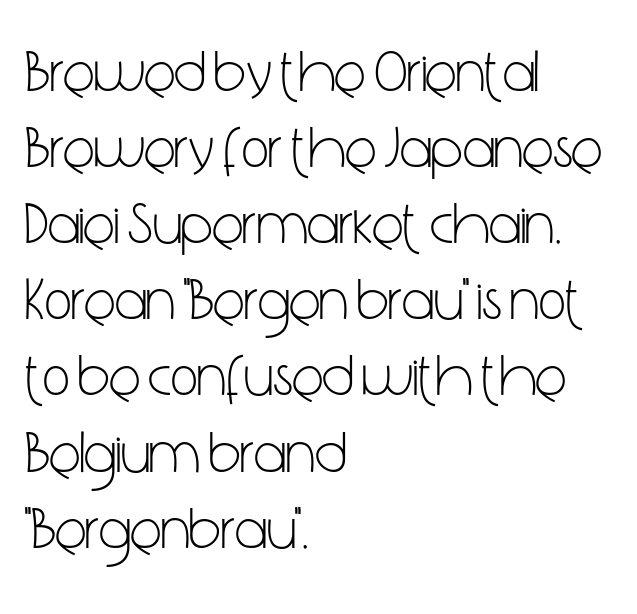
Spacing verdict: proportional, widths tailored to each character. Is the block centered? No — it sits flush against the left margin. No word sits above an underline. The passage shown is not bold in any degree.
